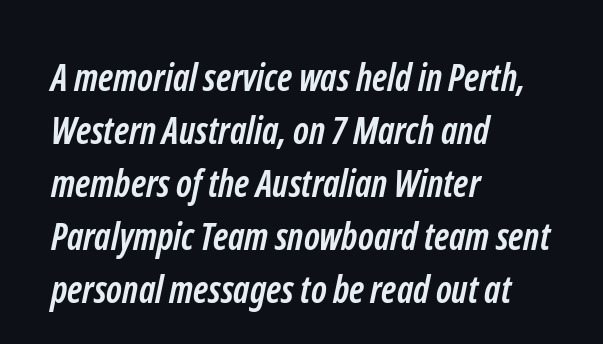
The rendering anchors every line to the left-hand side. Letter spacing: default. This sample has the flowing, uneven cadence of proportional lettering. Look at the stroke-to-counter ratio: heavy, a bold.
